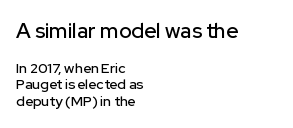
Q: Is the text italic (slanted)? A: No, it is upright.
Q: Is the text underlined? A: No.
Q: How is the paragraph aligned? A: Left-aligned.
Q: Is the spacing between letters normal or unusually wide? A: Normal.
Q: Which block of text is set in a larger size, the first (top) or the second (bottom)? A: The first (top) one.
